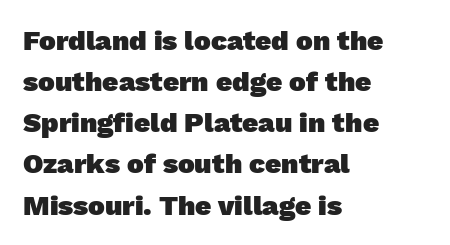
The sample has been set heavy, in full bold. Characters follow at the spacing the type designer built in. Serifs: no, the terminals of the letterforms are clean. If you measured baseline to baseline, you'd find a middling distance. The letters advance in unequal steps, a hallmark of proportional type.
